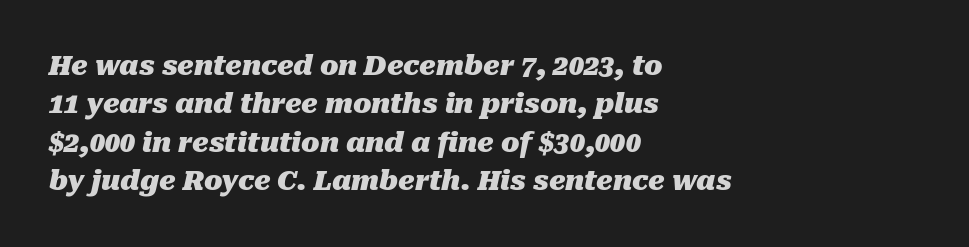
The image shows 27 px bold type, italic (leaning right); set left-aligned, normal line spacing (1.42x), normal letter spacing, not underlined.
